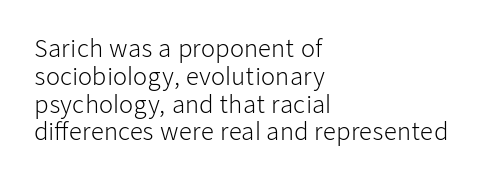
The image shows 23 px text type, upright; set left-aligned, line spacing 1.21x, normal letter spacing, not underlined.
